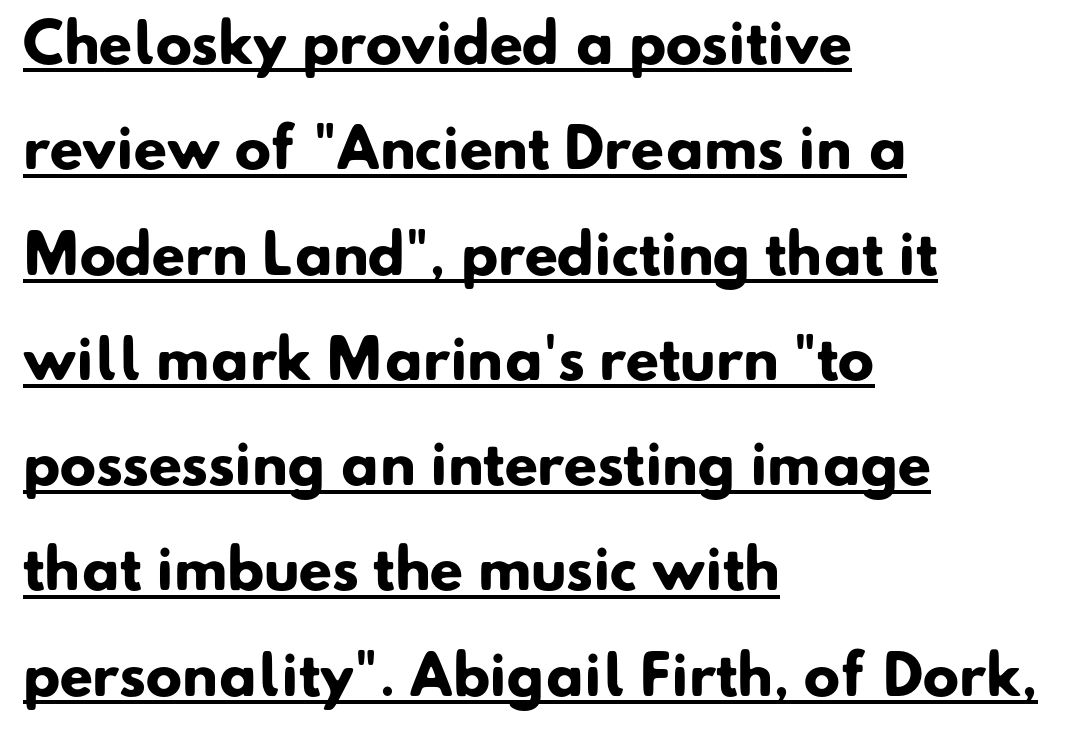
The image shows 54 px heavy sans-serif type; set left-aligned, loose line spacing (1.95x), normal letter spacing, underlined; low stroke contrast and a small x-height.
